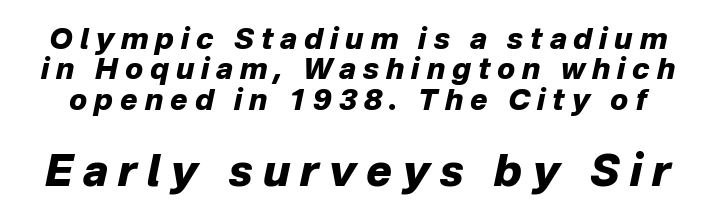
Q: Is the text bold? A: Yes.
Q: Is the text italic (slanted)? A: Yes, it leans right by about 12 degrees.
Q: Is the text underlined? A: No.
Q: Is the spacing between letters normal or unusually wide? A: Unusually wide.
Q: Is the spacing between lines tight, normal or loose? A: Tight.
Q: Which block of text is set in a larger size, the first (top) or the second (bottom)? A: The second (bottom) one.
Q: Width (condensed, normal, or wide)? A: Normal.
Q: Stroke contrast? A: Low.
Q: x-height? A: Medium.
Q: Monospaced? A: No.
